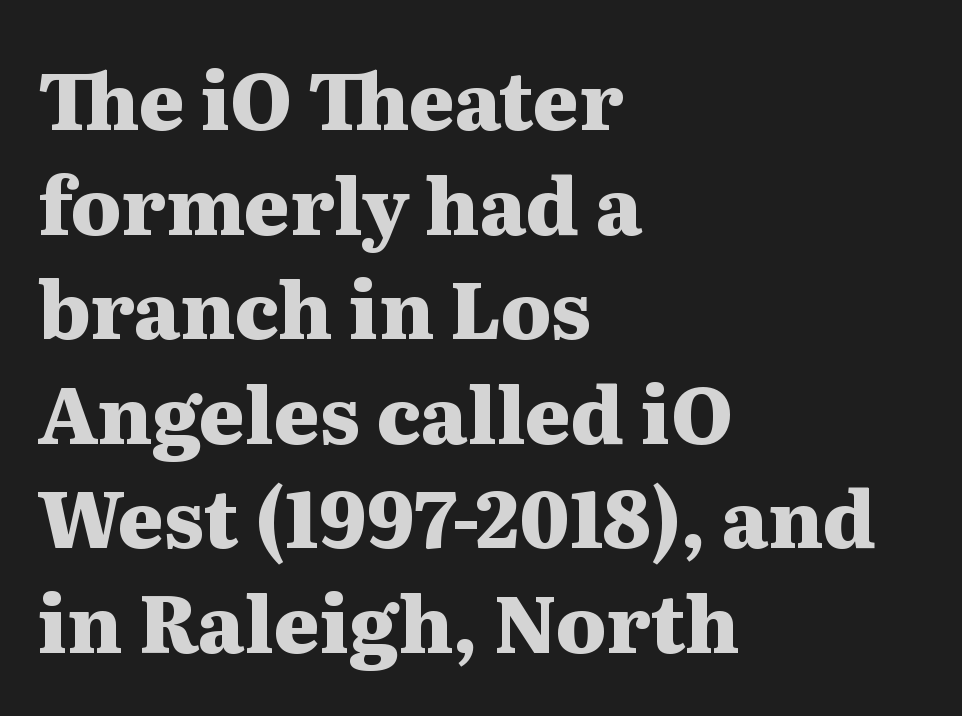
The type sits square on the baseline with zero lean. The face used here is rendered with its standard letterfit. Think of a printed novel: that variable character pitch is what you see here. Visually the block forms a straight wall on the left and a jagged coastline on the right. Baseline-to-baseline distance is the conventional proportion of letter height.
